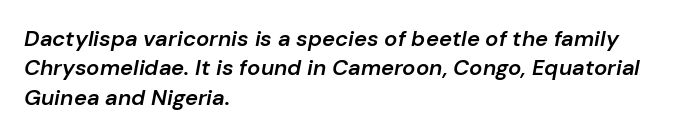
Q: Is the text bold? A: Semi-bold.
Q: Is the text italic (slanted)? A: Yes, it leans right by about 10 degrees.
Q: Is the text underlined? A: No.
Q: How is the paragraph aligned? A: Left-aligned.
Q: Is the spacing between letters normal or unusually wide? A: Normal.
Q: Is the spacing between lines tight, normal or loose? A: Normal.
